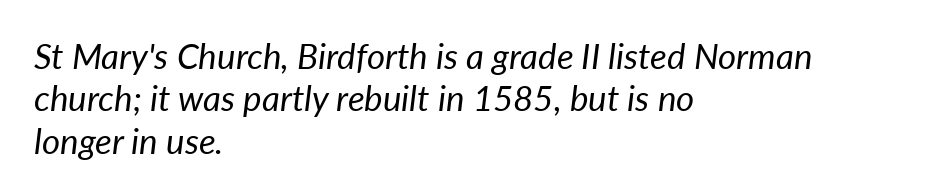
The image shows 35 px regular-weight type, italic (leaning right); set left-aligned, line spacing 1.21x, normal letter spacing, not underlined; low stroke contrast and a medium x-height.
